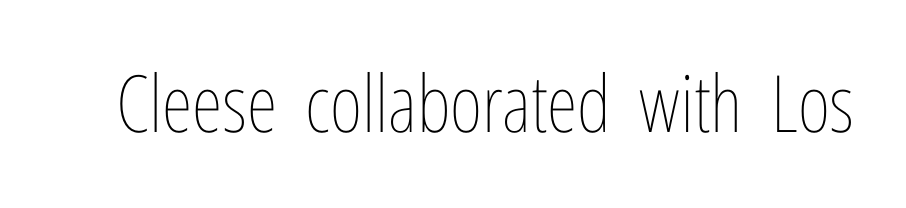
The image shows 79 px thin, condensed type, upright; set normal letter spacing, not underlined; low stroke contrast and a medium x-height.
